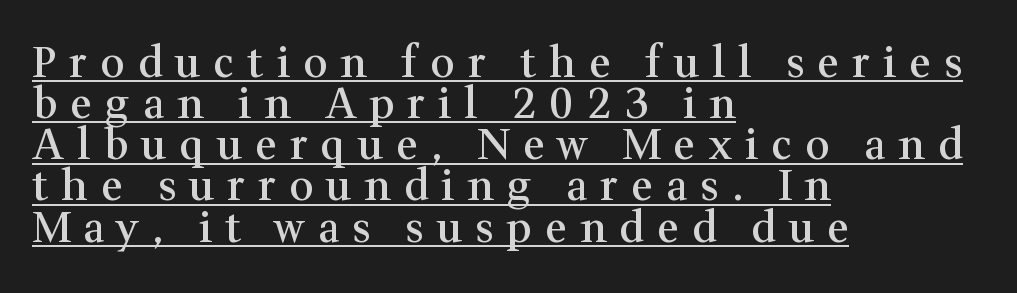
The image shows 42 px semibold serif type, upright; set left-aligned, tight line spacing (0.98x), unusually wide letter spacing (+0.31 em), underlined; medium stroke contrast and a medium x-height.
